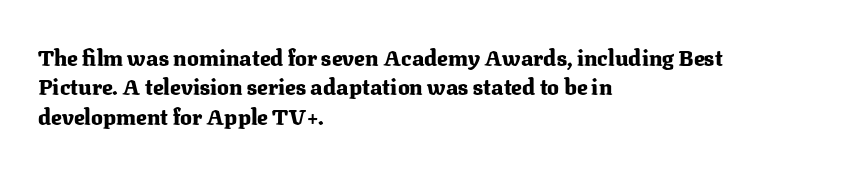
Q: Is the text bold? A: Yes.
Q: Is the text italic (slanted)? A: No, it is upright.
Q: Is the text underlined? A: No.
Q: How is the paragraph aligned? A: Left-aligned.
Q: Is the spacing between letters normal or unusually wide? A: Normal.
Q: Is the spacing between lines tight, normal or loose? A: Normal.
